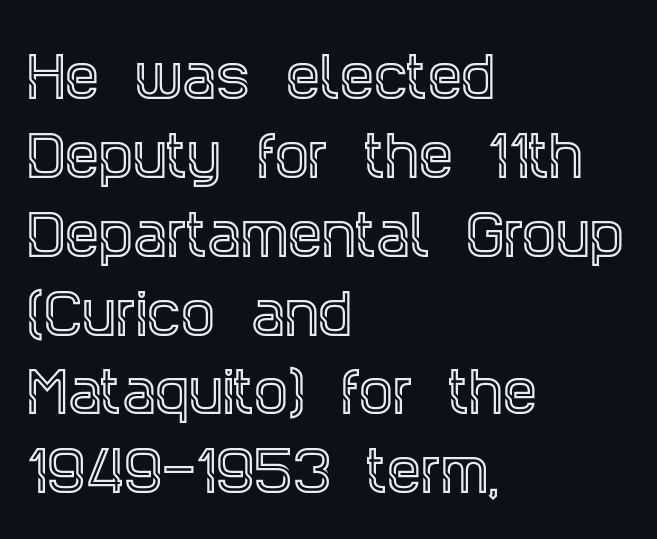
Q: Is the text italic (slanted)? A: No, it is upright.
Q: Is the typeface a serif or a sans-serif typeface? A: Serif.
Q: Is the text underlined? A: No.
Q: How is the paragraph aligned? A: Left-aligned.
Q: Is the spacing between letters normal or unusually wide? A: Normal.
Q: Is the spacing between lines tight, normal or loose? A: Normal.
Q: Width (condensed, normal, or wide)? A: Condensed.
Q: x-height? A: Large.
Q: Monospaced? A: No.
